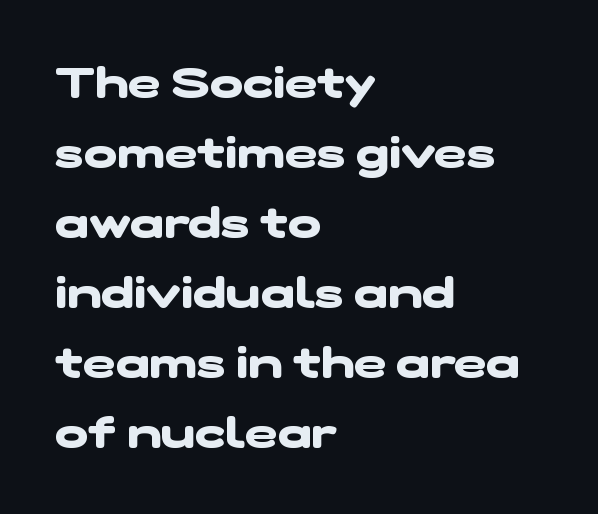
Q: Is the text bold? A: Yes.
Q: Is the typeface a serif or a sans-serif typeface? A: Sans-serif.
Q: Is the text underlined? A: No.
Q: How is the paragraph aligned? A: Left-aligned.
Q: Is the spacing between letters normal or unusually wide? A: Normal.
Q: Is the spacing between lines tight, normal or loose? A: Normal.
Q: Width (condensed, normal, or wide)? A: Wide.
Q: Stroke contrast? A: Low.
Q: x-height? A: Medium.
Q: Monospaced? A: No.
